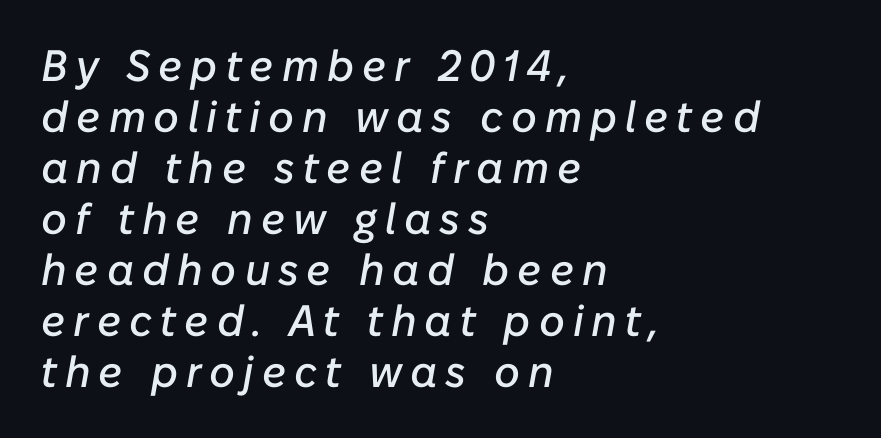
The image shows 44 px text type, italic (leaning right); set left-aligned, line spacing 1.16x, not underlined; low stroke contrast and a medium x-height.
